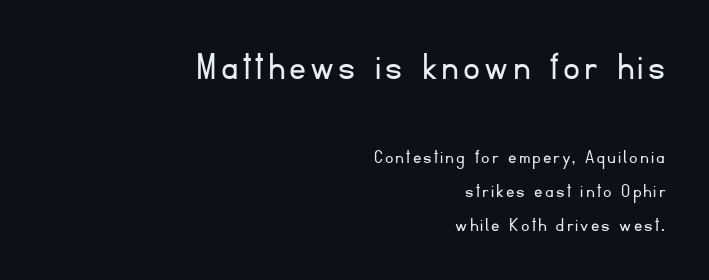
{"serif": "no", "italic": "no", "bold": "no", "weight": "light", "width": "normal", "stroke_contrast": "low", "x_height": "small", "monospaced": "no", "underline": "no", "align": "right", "line_spacing": "normal", "line_spacing_ratio": 1.61, "larger_block": "first", "size_ratio": 2.0, "glyph_px": 42}
